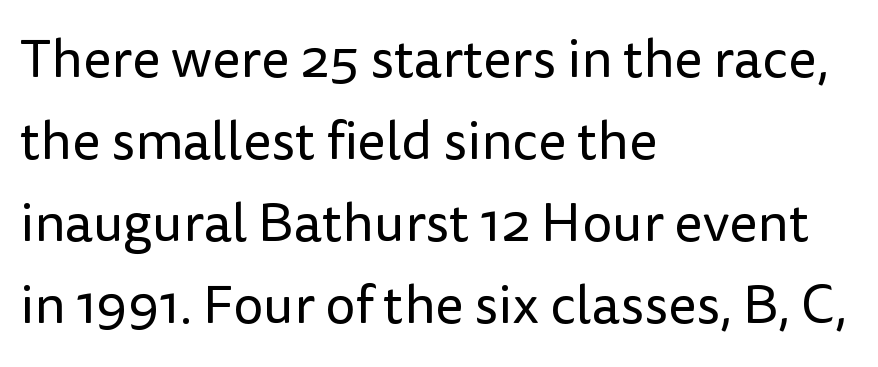
The image shows 54 px regular-weight sans-serif type, upright; set left-aligned, normal line spacing (1.52x), normal letter spacing, not underlined; low stroke contrast and a medium x-height.
